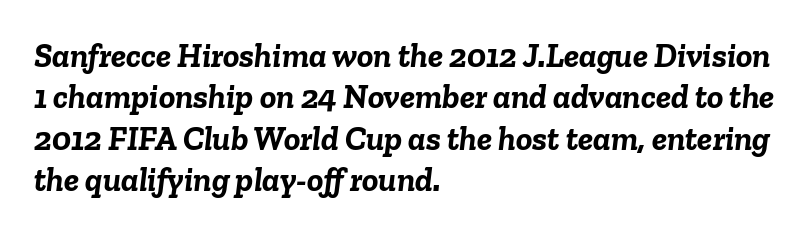
The image shows 34 px semibold type, italic (leaning right); set left-aligned, line spacing 1.22x, normal letter spacing, not underlined; low stroke contrast and a medium x-height.
